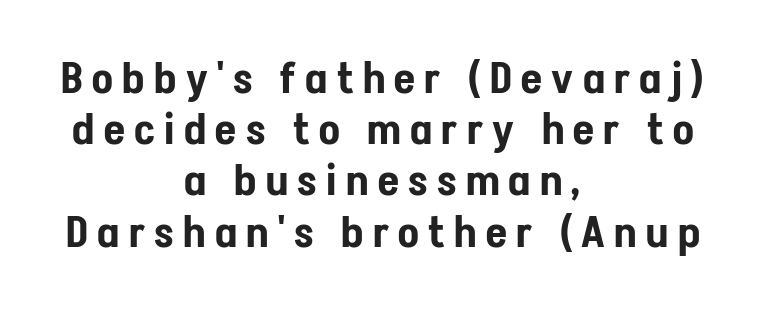
The words here are not underlined. This is sans-serif lettering, the kind often seen on screens and signage. Varying glyph widths throughout — classic text-font behaviour. Notice how the passage keeps no hard edge, just a central spine. Italic? Not at all — the glyphs are vertical.
